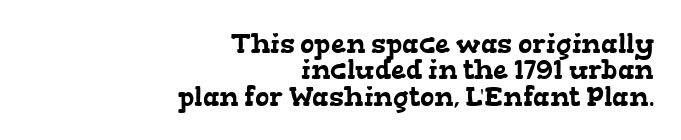
Q: Is the text underlined? A: No.
Q: How is the paragraph aligned? A: Right-aligned.
Q: Is the spacing between letters normal or unusually wide? A: Normal.
Q: Is the spacing between lines tight, normal or loose? A: Tight.
